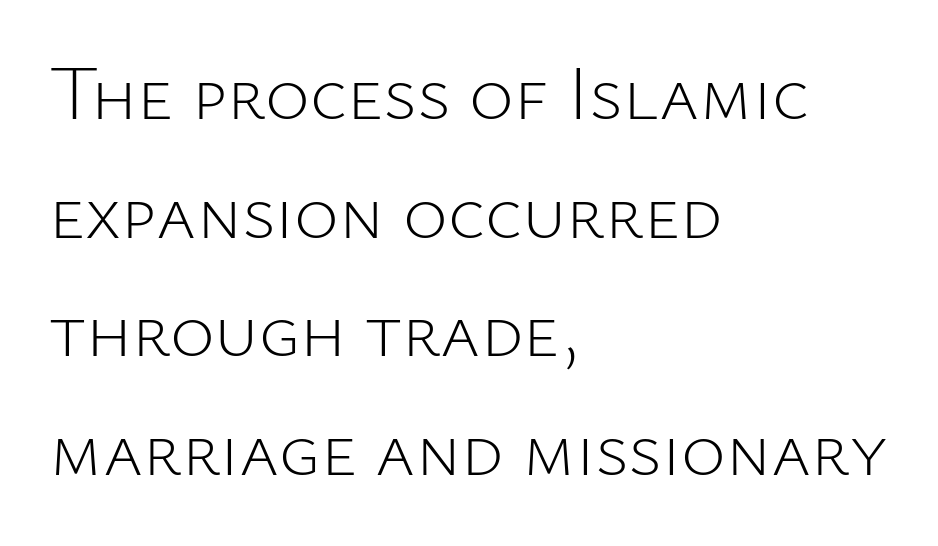
The image shows 76 px light sans-serif type, upright; set left-aligned, normal line spacing (1.56x), normal letter spacing, not underlined; low stroke contrast and a medium x-height.
